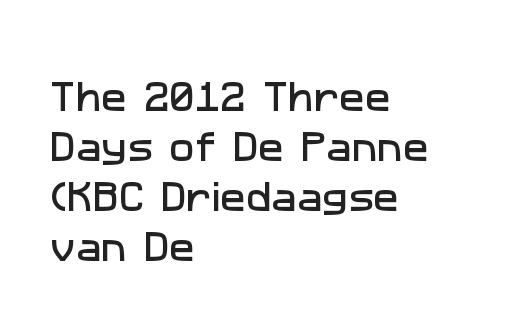
You could not count columns in this text — the font is proportionally spaced. Notice how descenders clear the ascenders below comfortably — that's standard leading. Descender tails drop into unmarked territory. Look at the tracking — it's just the regular setting, nothing added. The rendering anchors every line to the left-hand side. Examine the stroke ends and you'll find no serifs.
